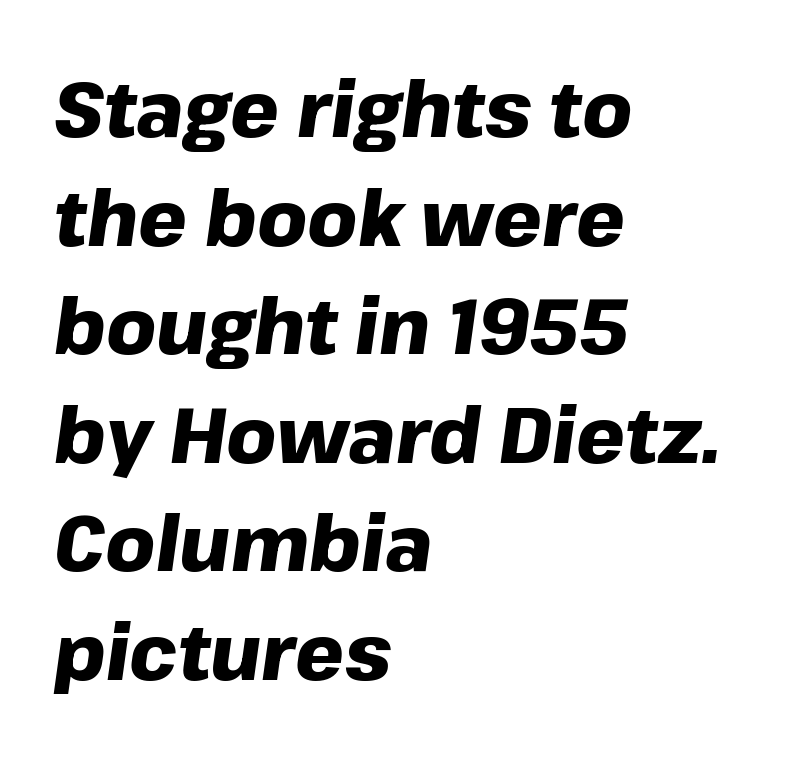
Q: Is the text bold? A: Yes.
Q: Is the text italic (slanted)? A: Yes, it leans right by about 8 degrees.
Q: Is the text underlined? A: No.
Q: How is the paragraph aligned? A: Left-aligned.
Q: Is the spacing between letters normal or unusually wide? A: Normal.
Q: Is the spacing between lines tight, normal or loose? A: Normal.
Q: Width (condensed, normal, or wide)? A: Normal.
Q: Stroke contrast? A: Low.
Q: x-height? A: Medium.
Q: Monospaced? A: No.
